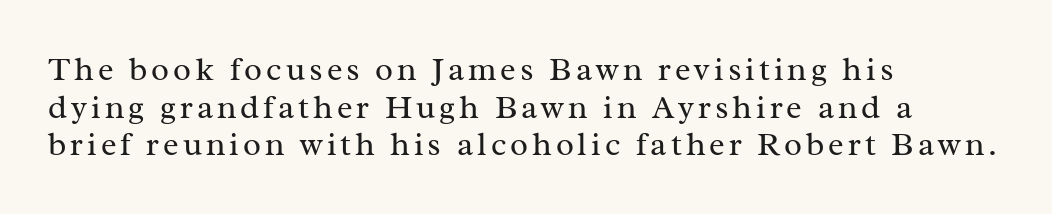
The image shows 33 px regular-weight serif type, upright; set left-aligned, tight line spacing (1.14x), not underlined; medium stroke contrast and a medium x-height.
